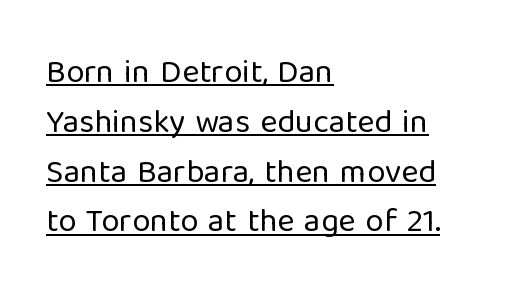
The font sits on the lighter half of the weight spectrum, regular included. Line spacing here is normal. Ascenders rise straight up at ninety degrees. Think of a printed novel: that variable character pitch is what you see here.
